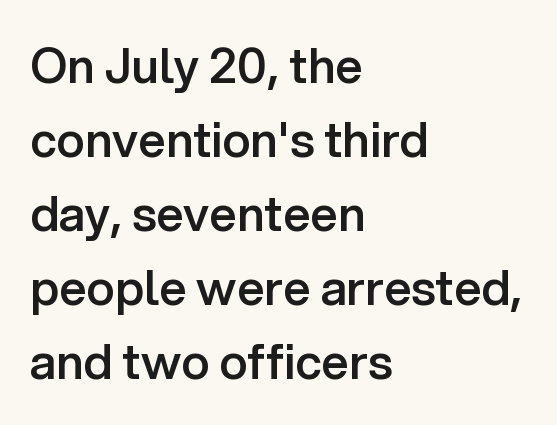
Q: Is the text bold? A: Semi-bold.
Q: Is the text italic (slanted)? A: No, it is upright.
Q: Is the typeface a serif or a sans-serif typeface? A: Sans-serif.
Q: Is the text underlined? A: No.
Q: How is the paragraph aligned? A: Left-aligned.
Q: Is the spacing between letters normal or unusually wide? A: Normal.
Q: Is the spacing between lines tight, normal or loose? A: Normal.
Q: Width (condensed, normal, or wide)? A: Normal.
Q: Stroke contrast? A: Low.
Q: x-height? A: Medium.
Q: Monospaced? A: No.
